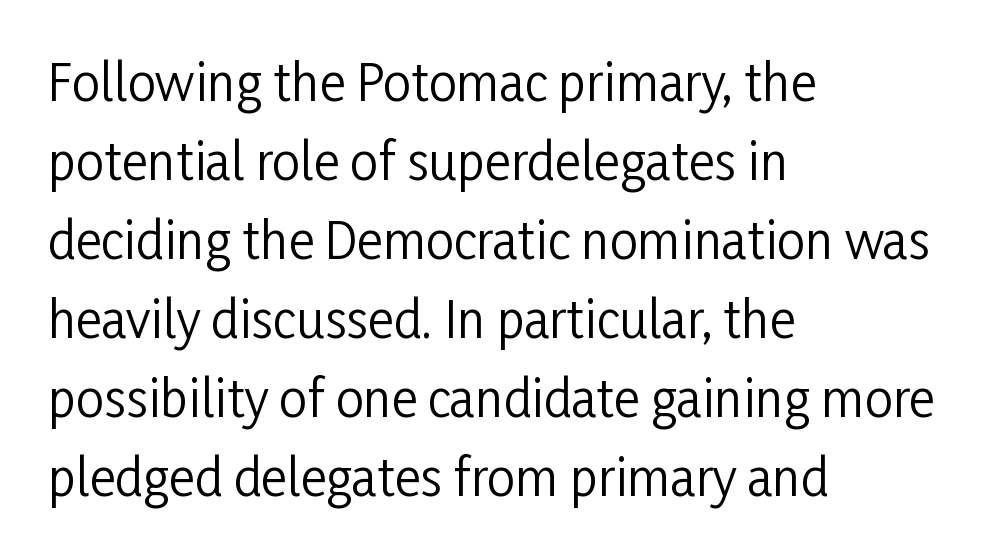
The image shows 50 px regular-weight, condensed sans-serif type, upright; set left-aligned, normal line spacing (1.58x), normal letter spacing, not underlined; low stroke contrast and a medium x-height.
